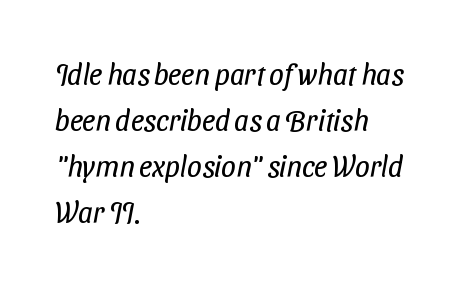
Q: Is the text bold? A: No.
Q: Is the typeface a serif or a sans-serif typeface? A: Sans-serif.
Q: Is the text underlined? A: No.
Q: How is the paragraph aligned? A: Left-aligned.
Q: Is the spacing between letters normal or unusually wide? A: Normal.
Q: Is the spacing between lines tight, normal or loose? A: Normal.
Q: Width (condensed, normal, or wide)? A: Condensed.
Q: Stroke contrast? A: Low.
Q: x-height? A: Medium.
Q: Monospaced? A: No.
